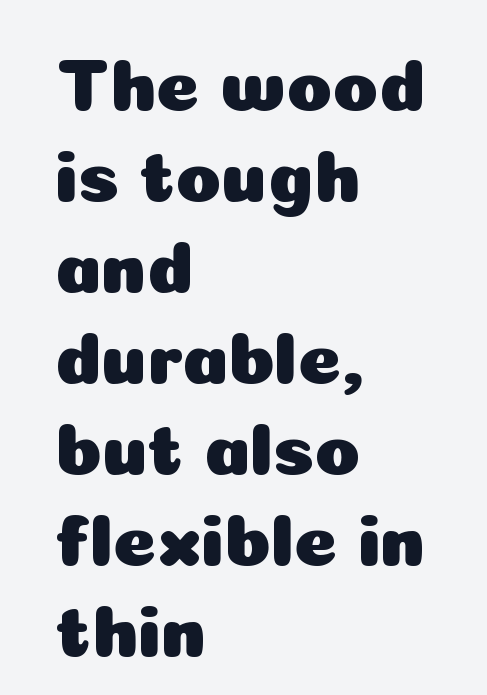
The image shows 74 px sans-serif type, upright; set left-aligned, line spacing 1.23x, normal letter spacing, not underlined; low stroke contrast and a medium x-height.
